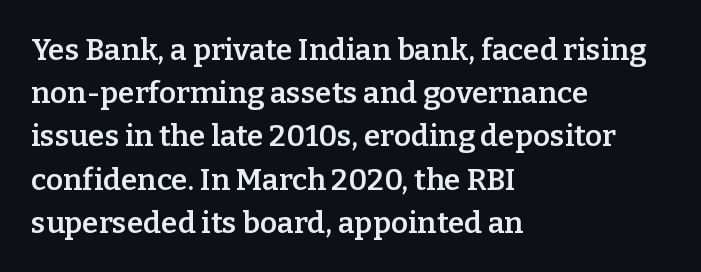
{"serif": "yes", "italic": "no", "bold": "semi", "weight": "semibold", "width": "normal", "stroke_contrast": "low", "x_height": "medium", "monospaced": "no", "underline": "no", "align": "left", "line_spacing": "normal", "line_spacing_ratio": 1.44, "letter_spacing": "normal", "letter_spacing_em": 0.0, "glyph_px": 30}
